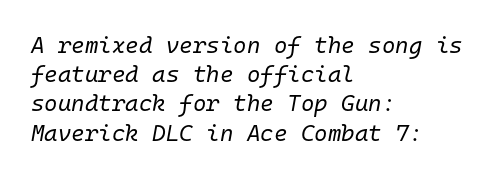
The image shows 23 px text type, italic (leaning right); set left-aligned, normal line spacing (1.27x), normal letter spacing, not underlined.
